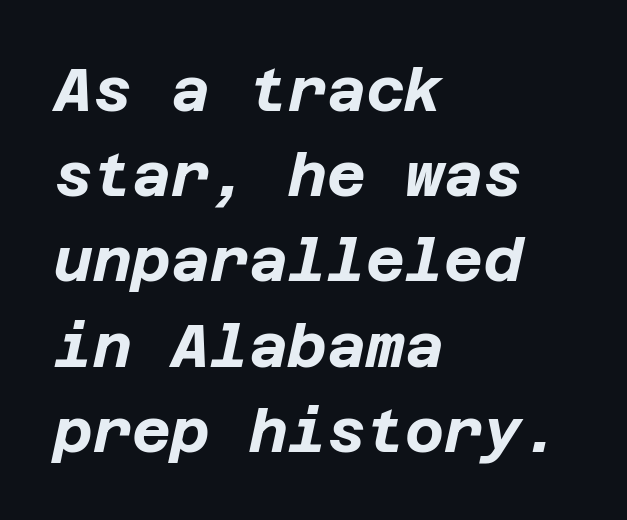
{"italic": "yes", "lean": "right", "slant_degrees": 12, "bold": "yes", "weight": "bold", "width": "normal", "stroke_contrast": "low", "x_height": "large", "underline": "no", "align": "left", "line_spacing": "normal", "line_spacing_ratio": 1.42, "letter_spacing": "normal", "letter_spacing_em": 0.0, "glyph_px": 60}
